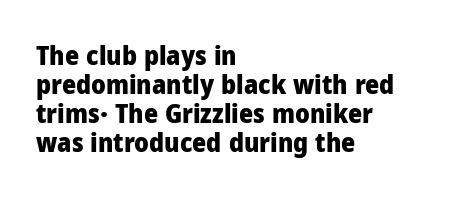
The image shows 27 px bold type, upright; set left-aligned, tight line spacing (1.08x), normal letter spacing, not underlined.
